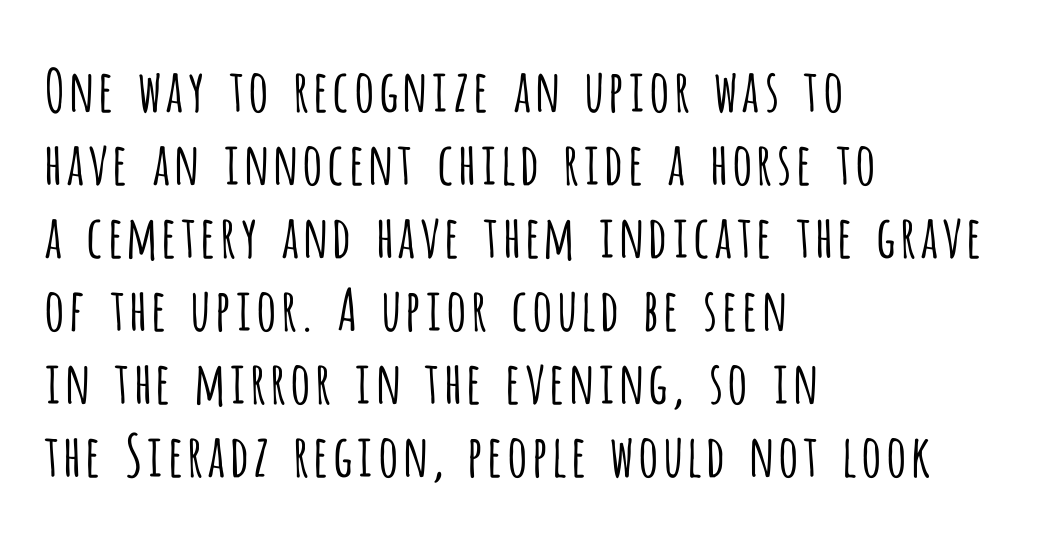
Q: Is the text bold? A: No.
Q: Is the text italic (slanted)? A: No, it is upright.
Q: Is the typeface a serif or a sans-serif typeface? A: Sans-serif.
Q: Is the text underlined? A: No.
Q: How is the paragraph aligned? A: Left-aligned.
Q: Is the spacing between letters normal or unusually wide? A: Normal.
Q: Is the spacing between lines tight, normal or loose? A: Normal.
Q: Width (condensed, normal, or wide)? A: Condensed.
Q: Stroke contrast? A: Low.
Q: x-height? A: Large.
Q: Monospaced? A: No.
